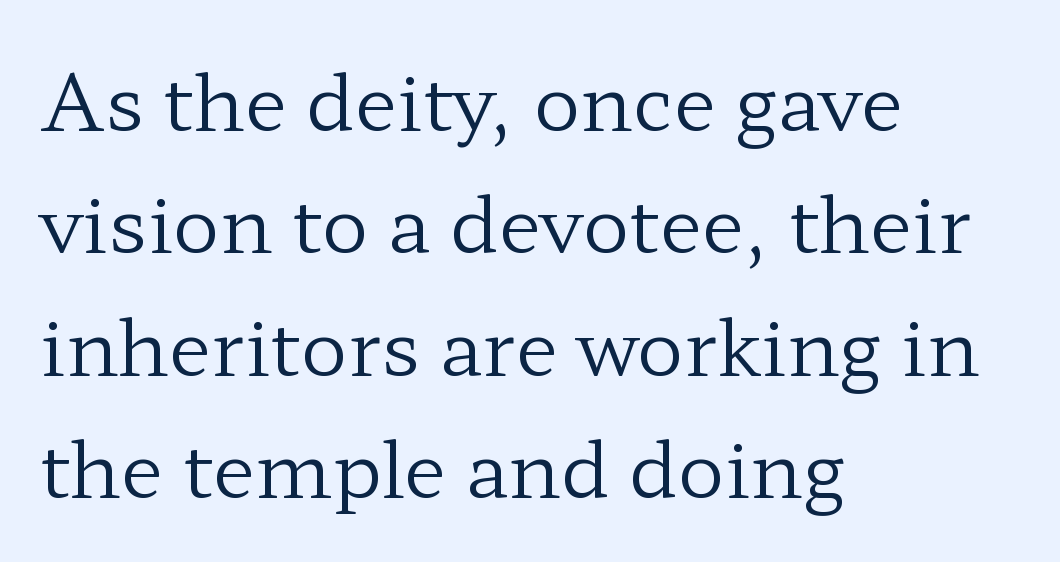
The image shows 78 px regular-weight, wide serif type, upright; set left-aligned, normal line spacing (1.57x), normal letter spacing, not underlined; low stroke contrast and a medium x-height.
